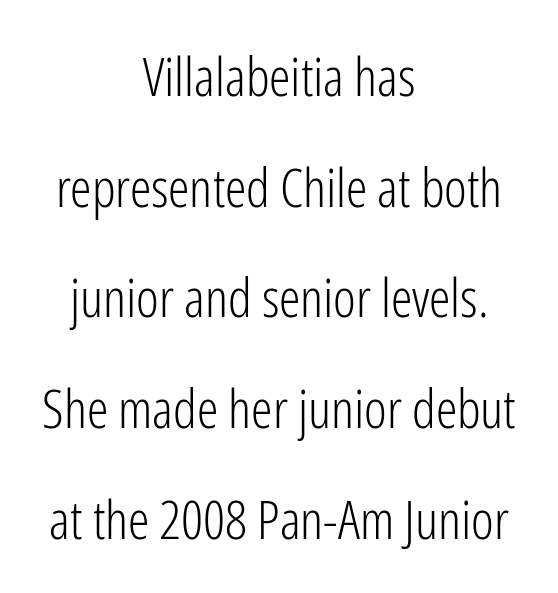
In terms of letterspacing, this is plain default setting. Style check: upright. Descenders are the only things crossing below the line. Does the type have serifs? No, each stem ends abruptly. Spacing verdict: proportional, widths tailored to each character.
